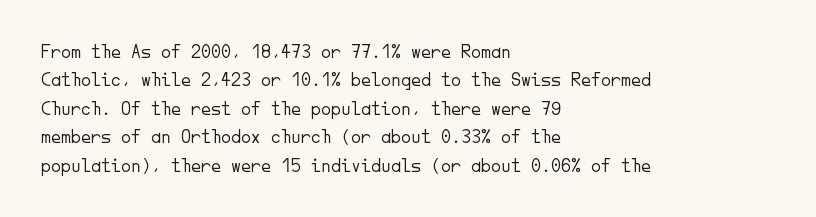
{"italic": "no", "bold": "no", "underline": "no", "align": "left", "line_spacing": "normal", "line_spacing_ratio": 1.42, "letter_spacing": "normal", "letter_spacing_em": 0.0, "glyph_px": 20}
